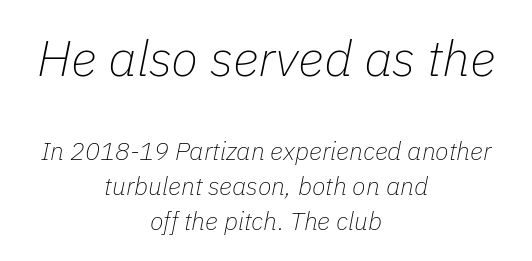
Note: larger setting up top, smaller setting below. The leading is moderate, giving the passage an even texture. Clear beneath every line of the passage. What stands out about the letter spacing? Nothing — it is the standard amount. The axis of the letterforms is tilted away from vertical. Leftover space on each line is divided equally before and after the words.
